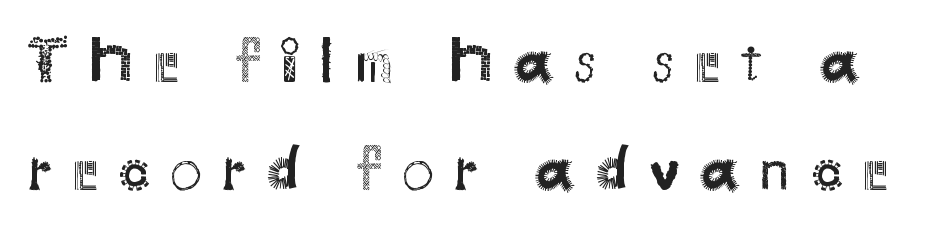
Here the designer chose a conventional face with non-uniform glyph widths. Characters follow at a spacing far wider than the type designer built in. No extra ink here — the face is not bold. Look at the bottom of the vertical strokes: they stop flat, with no serifs. Summary of vertical rhythm: regular, with standard interline spacing. In terms of posture, this sample is upright.
